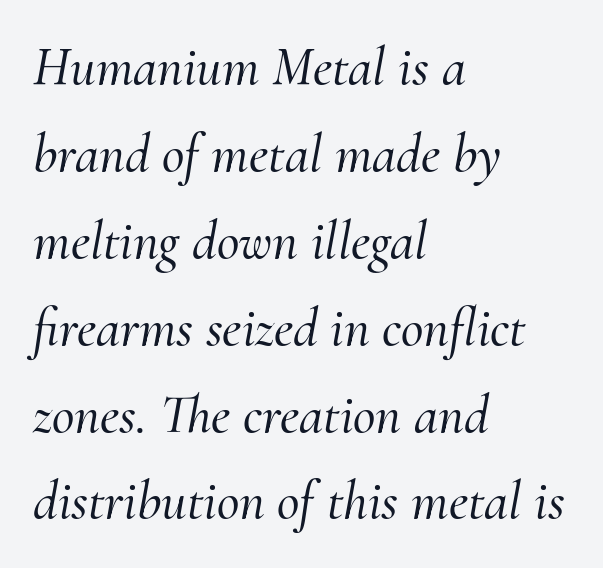
{"serif": "yes", "italic": "yes", "lean": "right", "slant_degrees": 10, "width": "normal", "stroke_contrast": "medium", "x_height": "small", "monospaced": "no", "underline": "no", "align": "left", "line_spacing": "normal", "line_spacing_ratio": 1.58, "letter_spacing": "normal", "letter_spacing_em": 0.0, "glyph_px": 55}
